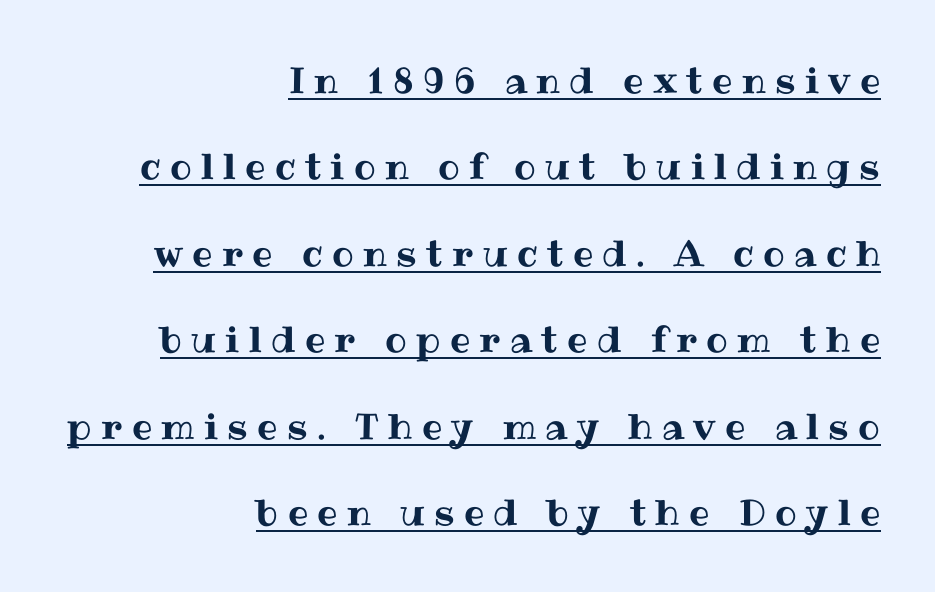
Q: Is the text italic (slanted)? A: No, it is upright.
Q: Is the text underlined? A: Yes.
Q: How is the paragraph aligned? A: Right-aligned.
Q: Is the spacing between letters normal or unusually wide? A: Unusually wide.
Q: Is the spacing between lines tight, normal or loose? A: Loose.
Q: Width (condensed, normal, or wide)? A: Normal.
Q: Stroke contrast? A: Medium.
Q: x-height? A: Medium.
Q: Monospaced? A: No.
